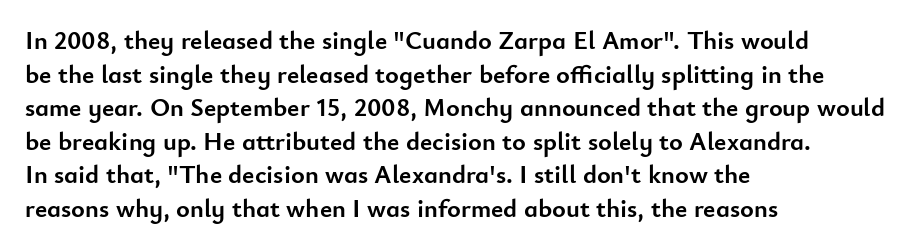
Regarding leading, the lines here are spaced in the standard way. Nothing unusual about the tracking: characters are spaced as the font intends. Clear beneath every line of the passage. The compositor pushed each line to the left boundary. Ascenders rise straight up at ninety degrees. The font is running at its bold setting.
